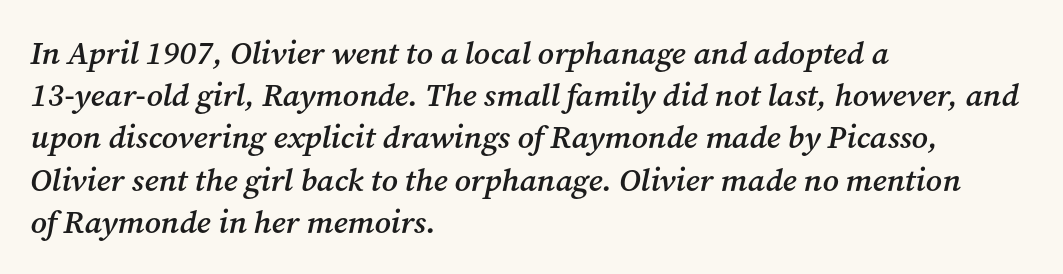
Type without underlining. Font category for this specimen: serif. Is this a fixed-width face? No — the glyphs have proportional, varying widths. The passage shown is semibold, sitting just below true bold.
